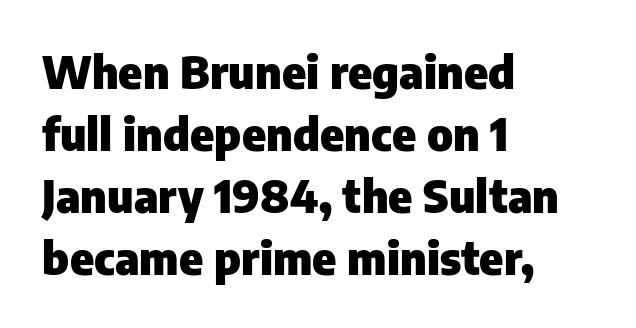
{"serif": "no", "italic": "no", "bold": "yes", "weight": "heavy", "width": "normal", "stroke_contrast": "low", "x_height": "medium", "monospaced": "no", "underline": "no", "align": "left", "line_spacing": "normal", "line_spacing_ratio": 1.38, "letter_spacing": "normal", "letter_spacing_em": 0.0, "glyph_px": 45}
